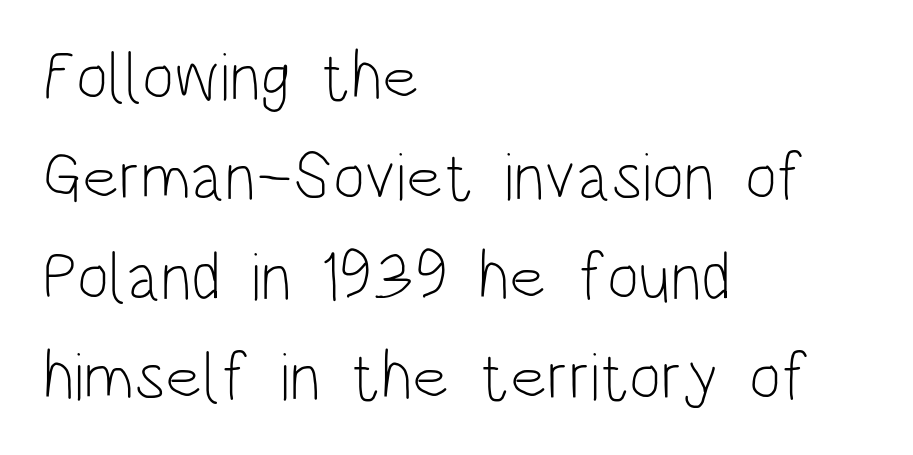
{"serif": "no", "italic": "no", "bold": "no", "weight": "light", "width": "condensed", "stroke_contrast": "low", "x_height": "large", "monospaced": "no", "underline": "no", "align": "left", "line_spacing": "normal", "line_spacing_ratio": 1.47, "letter_spacing": "normal", "letter_spacing_em": 0.0, "glyph_px": 68}
